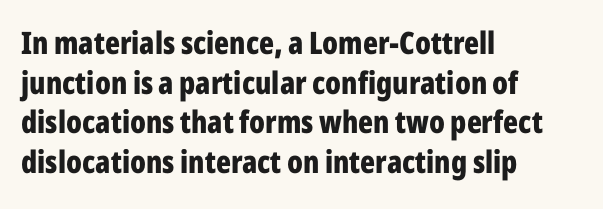
{"serif": "no", "italic": "no", "bold": "yes", "weight": "bold", "width": "condensed", "stroke_contrast": "low", "x_height": "medium", "monospaced": "no", "underline": "no", "align": "left", "line_spacing": "normal", "line_spacing_ratio": 1.28, "letter_spacing": "normal", "letter_spacing_em": 0.0, "glyph_px": 31}
